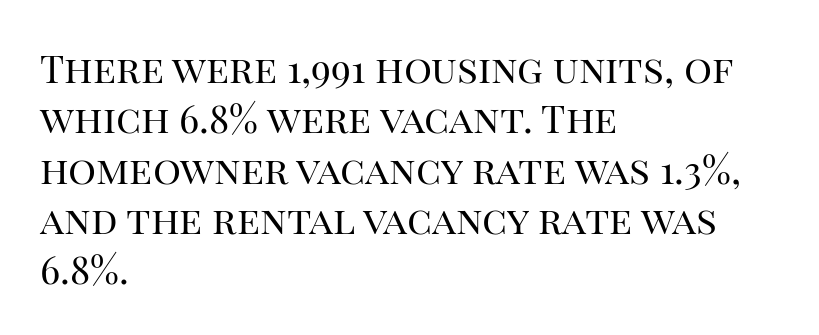
{"serif": "yes", "italic": "no", "bold": "no", "weight": "regular", "width": "normal", "stroke_contrast": "high", "x_height": "large", "monospaced": "no", "underline": "no", "align": "left", "line_spacing": "normal", "line_spacing_ratio": 1.29, "letter_spacing": "normal", "letter_spacing_em": 0.0, "glyph_px": 39}
